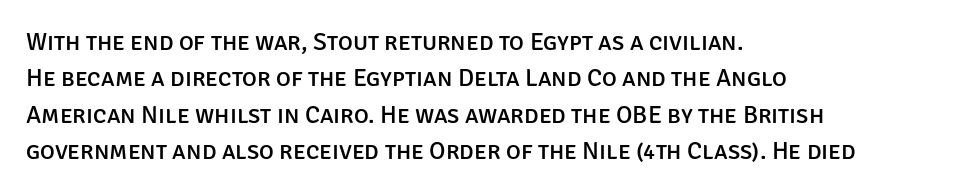
The image shows 25 px text type, upright; set left-aligned, normal line spacing (1.46x), normal letter spacing, not underlined.
